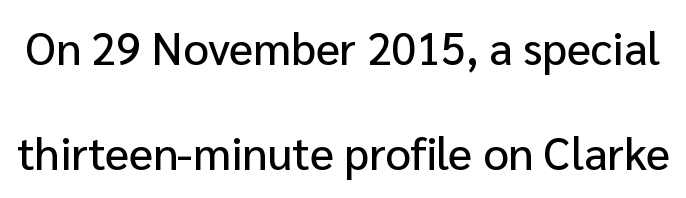
The passage shown stacks its lines with a broad gap. The zone under the glyphs is completely vacant. Are there feet on the stems? There aren't — it's a sans. The letters advance in unequal steps, a hallmark of proportional type.
